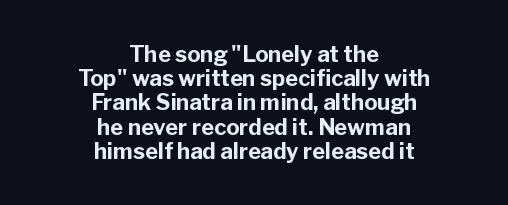
The image shows 22 px bold type, upright; set centered, tight line spacing (1.1x), normal letter spacing, not underlined.
